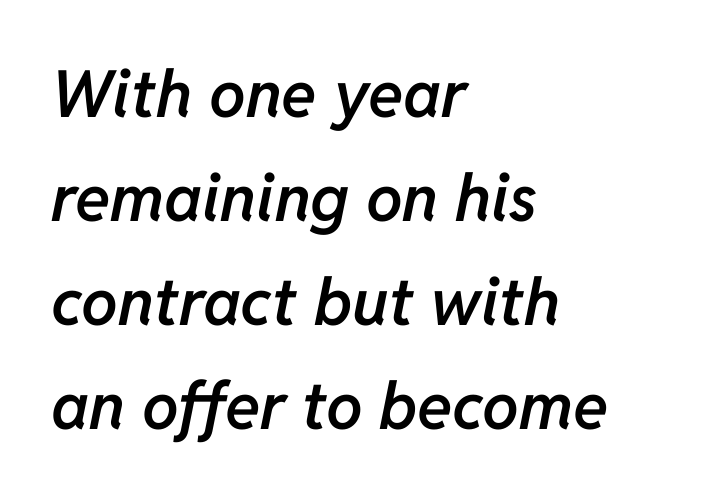
The letterforms sit shoulder to shoulder at normal distance. The whole block is typeset with a tilt. Caption: semibold face, moderately heavy strokes. Spacing verdict: proportional, widths tailored to each character. Left-aligned paragraph, ragged on the right.
